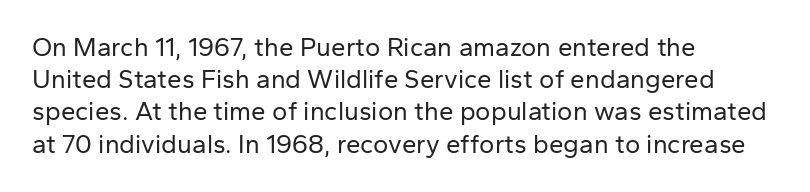
The image shows 26 px text type, upright; set left-aligned, line spacing 1.24x, normal letter spacing, not underlined.
